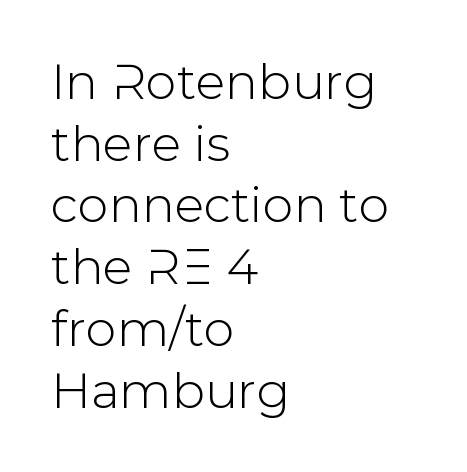
{"serif": "no", "italic": "no", "width": "normal", "stroke_contrast": "low", "x_height": "medium", "monospaced": "no", "underline": "no", "align": "left", "line_spacing": "normal", "line_spacing_ratio": 1.26, "letter_spacing": "normal", "letter_spacing_em": 0.0, "glyph_px": 49}
